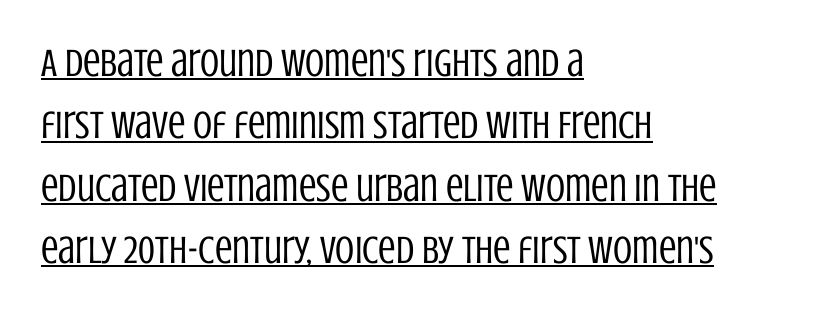
Q: Is the text bold? A: No.
Q: Is the text italic (slanted)? A: No, it is upright.
Q: Is the typeface a serif or a sans-serif typeface? A: Sans-serif.
Q: Is the text underlined? A: Yes.
Q: How is the paragraph aligned? A: Left-aligned.
Q: Is the spacing between letters normal or unusually wide? A: Normal.
Q: Is the spacing between lines tight, normal or loose? A: Normal.
Q: Width (condensed, normal, or wide)? A: Condensed.
Q: Stroke contrast? A: Low.
Q: x-height? A: Large.
Q: Monospaced? A: No.
